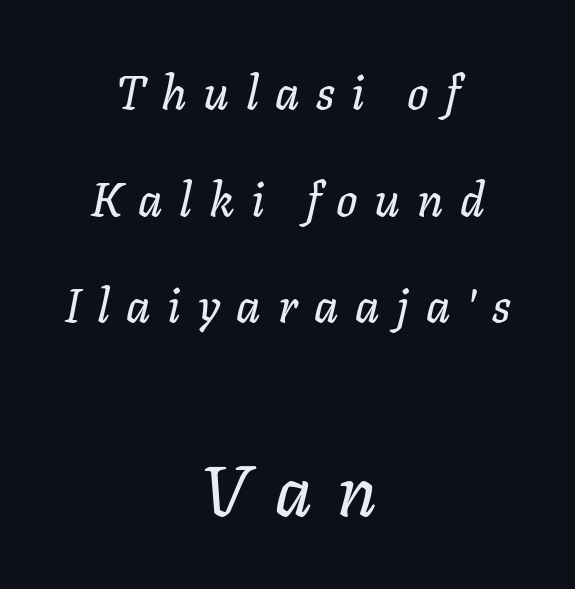
The image shows 71 px text type, italic (leaning right); set centered, loose line spacing (2.27x), unusually wide letter spacing (+0.35 em), not underlined; the second (bottom) block is 1.51x larger; low stroke contrast and a medium x-height.
